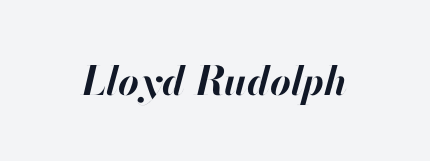
The image shows 40 px bold type, italic (leaning right); set normal letter spacing, not underlined; high stroke contrast and a small x-height.
